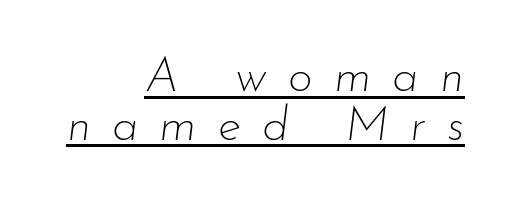
Q: Is the text bold? A: No.
Q: Is the text italic (slanted)? A: Yes, it leans right by about 7 degrees.
Q: Is the text underlined? A: Yes.
Q: How is the paragraph aligned? A: Right-aligned.
Q: Is the spacing between letters normal or unusually wide? A: Unusually wide.
Q: Is the spacing between lines tight, normal or loose? A: Tight.
Q: Width (condensed, normal, or wide)? A: Normal.
Q: Stroke contrast? A: Low.
Q: x-height? A: Small.
Q: Monospaced? A: No.
